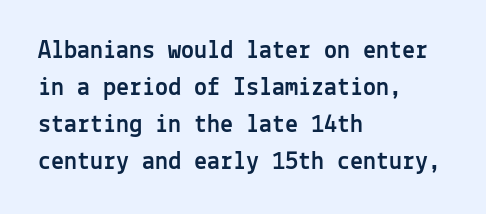
The image shows 26 px text type, upright; set left-aligned, normal line spacing (1.42x), normal letter spacing, not underlined.
